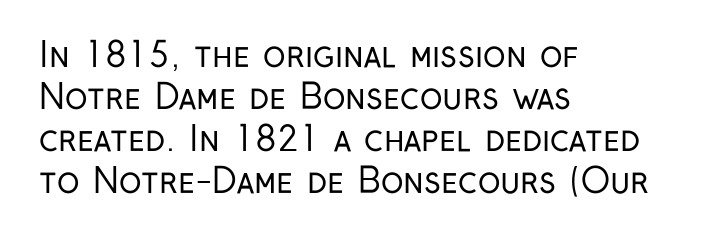
{"serif": "no", "italic": "no", "bold": "no", "weight": "regular", "width": "condensed", "stroke_contrast": "low", "x_height": "medium", "monospaced": "no", "underline": "no", "align": "left", "line_spacing_ratio": 1.24, "letter_spacing": "normal", "letter_spacing_em": 0.0, "glyph_px": 34}
